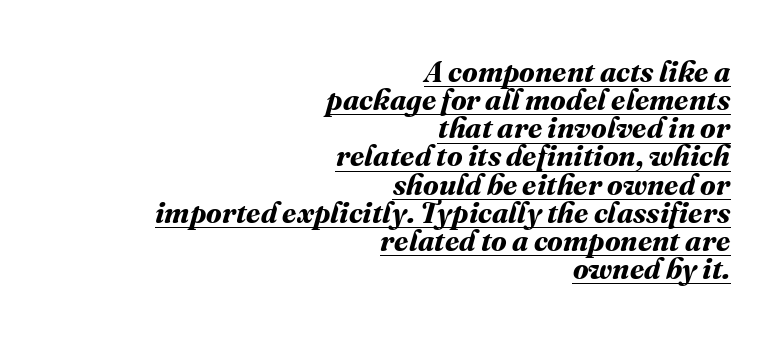
The letters advance in unequal steps, a hallmark of proportional type. The rendering uses a small line-height, squeezing the rows. How are the letters spaced? Ordinarily, with no added tracking. Leftover space on each line is placed entirely before the opening word.
